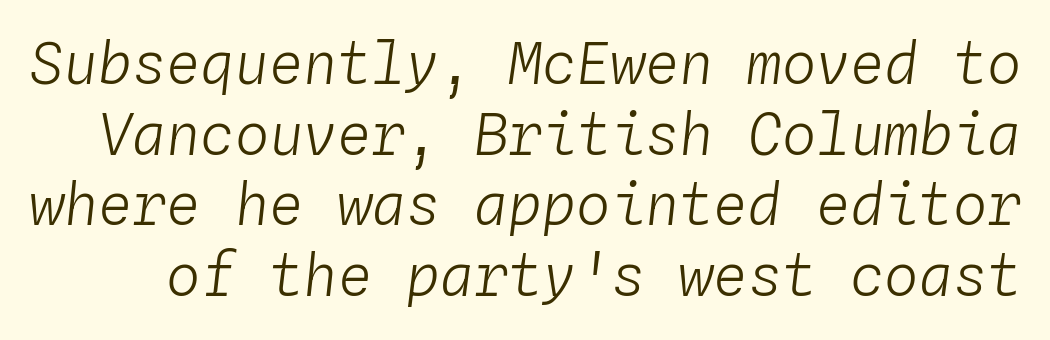
{"italic": "yes", "lean": "right", "slant_degrees": 4, "bold": "no", "weight": "light", "width": "normal", "stroke_contrast": "low", "x_height": "medium", "monospaced": "yes", "underline": "no", "line_spacing_ratio": 1.24, "letter_spacing": "normal", "letter_spacing_em": 0.0, "glyph_px": 57}
